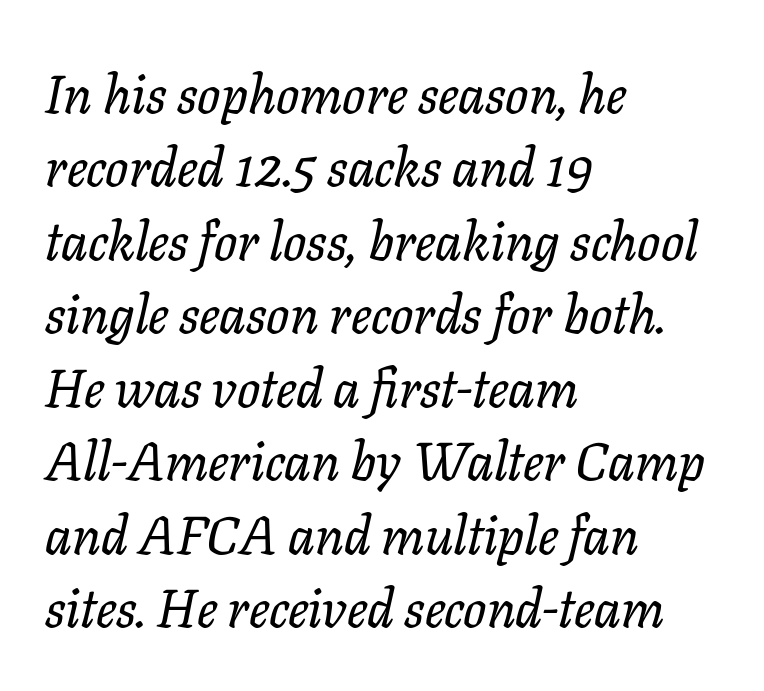
Tall strokes in this sample are angled rather than plumb. The font family rendered here belongs to the serif group. Each letter keeps its own natural width here, so spacing adapts to shape. Underlining? Definitely not there.
